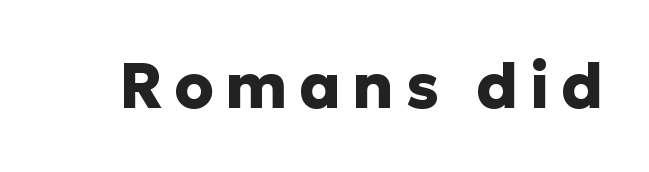
Check under the words: just untouched page. The letters advance in unequal steps, a hallmark of proportional type. Regarding serifs, this sample does without them. Look at the stroke-to-counter ratio: heavy, a bold. Tall strokes in this sample are plumb rather than angled.
